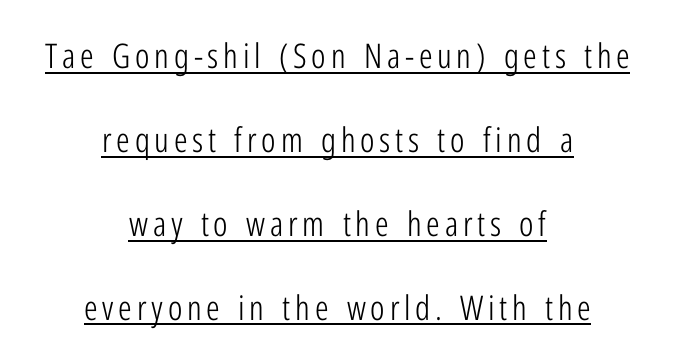
Q: Is the text bold? A: No.
Q: Is the text italic (slanted)? A: No, it is upright.
Q: Is the typeface a serif or a sans-serif typeface? A: Sans-serif.
Q: Is the text underlined? A: Yes.
Q: How is the paragraph aligned? A: Centered.
Q: Is the spacing between lines tight, normal or loose? A: Loose.
Q: Width (condensed, normal, or wide)? A: Condensed.
Q: Stroke contrast? A: Low.
Q: x-height? A: Medium.
Q: Monospaced? A: No.
